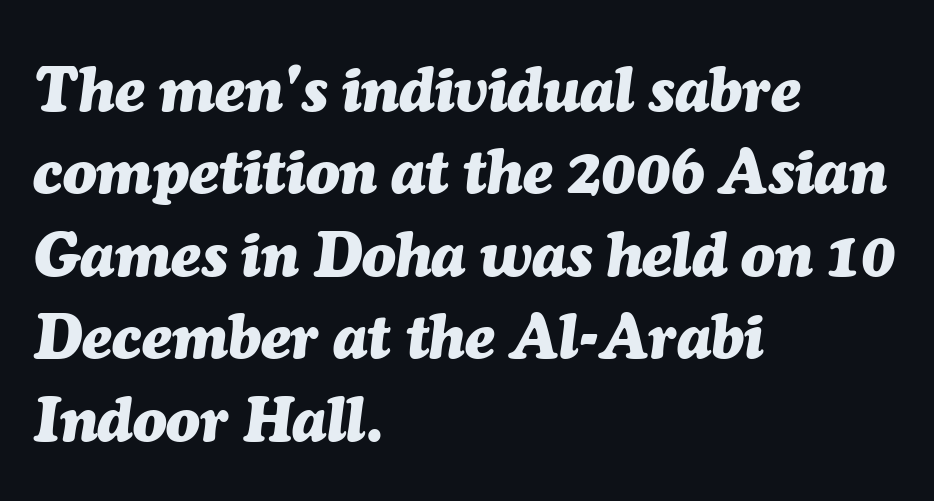
{"italic": "yes", "lean": "right", "slant_degrees": 7, "bold": "yes", "weight": "heavy", "width": "normal", "stroke_contrast": "medium", "x_height": "medium", "monospaced": "no", "underline": "no", "align": "left", "line_spacing": "normal", "line_spacing_ratio": 1.33, "letter_spacing": "normal", "letter_spacing_em": 0.0, "glyph_px": 62}
